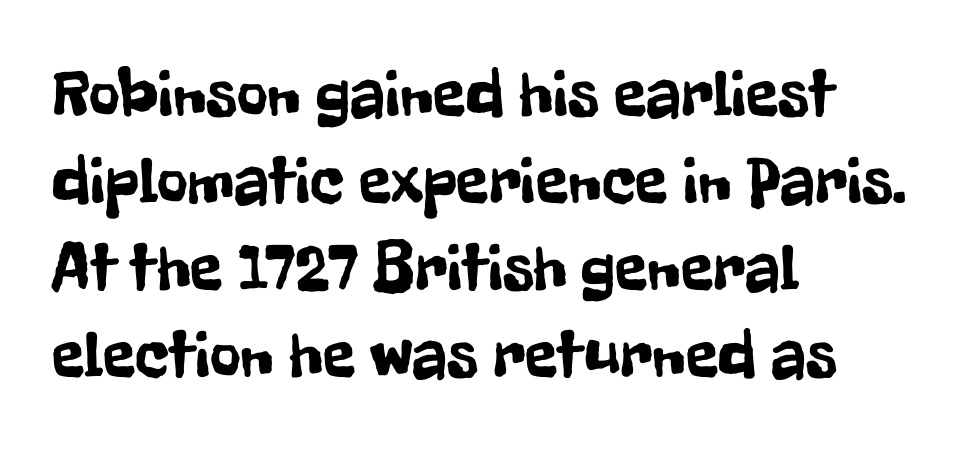
The image shows 67 px condensed sans-serif type, upright; set left-aligned, normal line spacing (1.3x), normal letter spacing, not underlined; low stroke contrast and a medium x-height.
